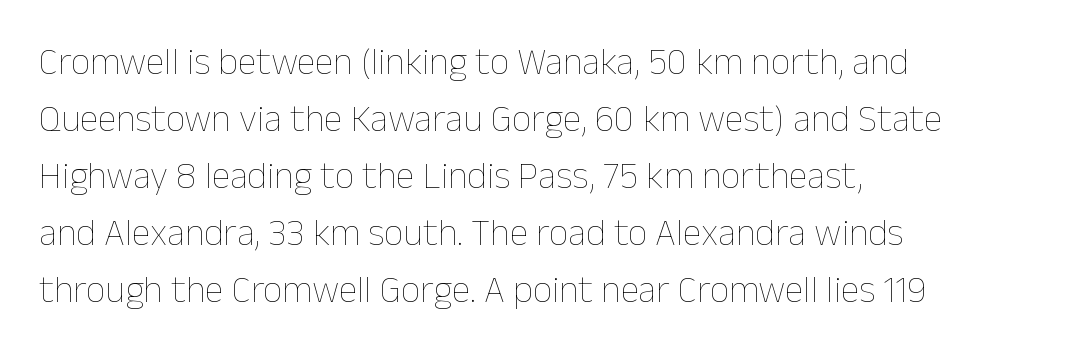
The image shows 38 px thin type, upright; set left-aligned, normal line spacing (1.5x), normal letter spacing, not underlined; low stroke contrast and a medium x-height.
